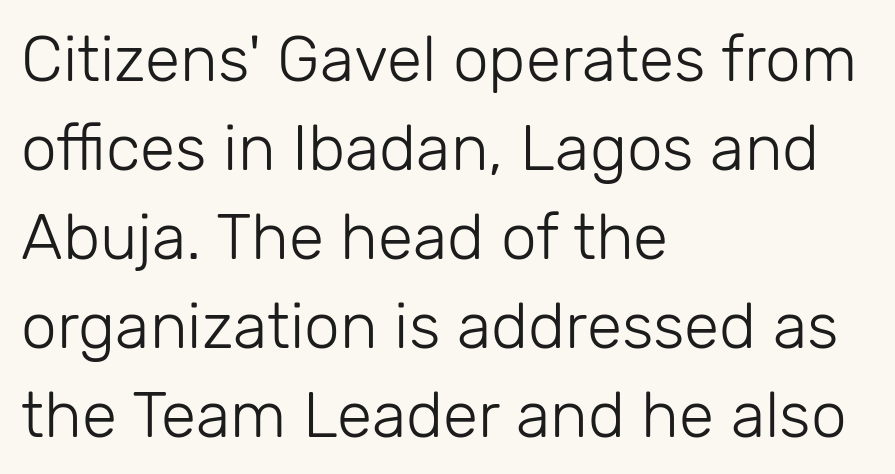
The image shows 64 px light sans-serif type, upright; set left-aligned, normal line spacing (1.39x), normal letter spacing, not underlined; low stroke contrast and a medium x-height.
